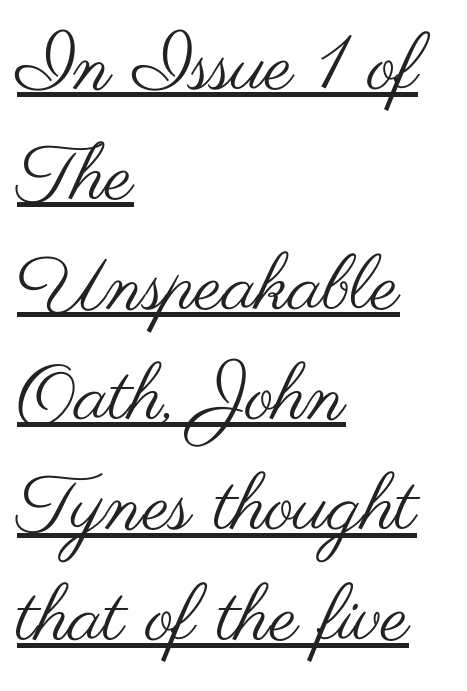
Evenly set lines give the paragraph a standard silhouette. Proportional: the letters do not fall into vertical columns. A quiet, ordinary-to-light weight characterises the typeface. Look at the tracking — it's just the regular setting, nothing added.
